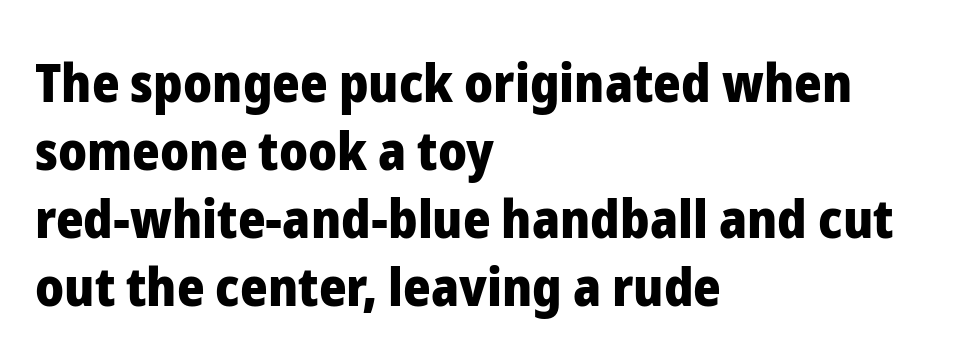
Q: Is the text bold? A: Yes.
Q: Is the text italic (slanted)? A: No, it is upright.
Q: Is the typeface a serif or a sans-serif typeface? A: Sans-serif.
Q: Is the text underlined? A: No.
Q: How is the paragraph aligned? A: Left-aligned.
Q: Is the spacing between letters normal or unusually wide? A: Normal.
Q: Is the spacing between lines tight, normal or loose? A: Normal.
Q: Width (condensed, normal, or wide)? A: Normal.
Q: Stroke contrast? A: Low.
Q: x-height? A: Medium.
Q: Monospaced? A: No.
